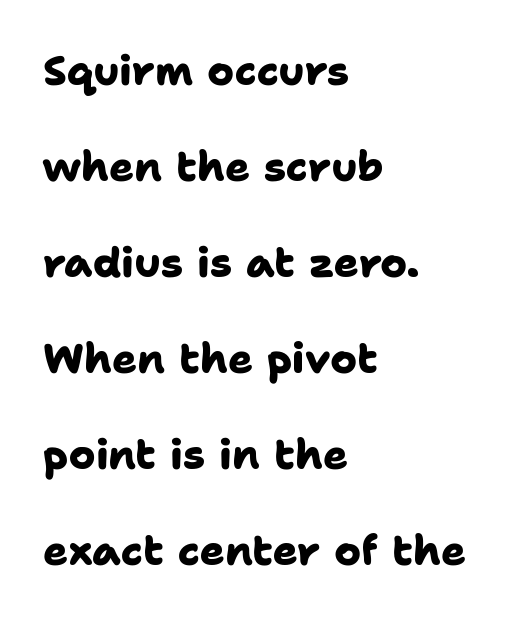
The image shows 41 px heavy sans-serif type; set left-aligned, loose line spacing (2.34x), normal letter spacing, not underlined; low stroke contrast and a medium x-height.
